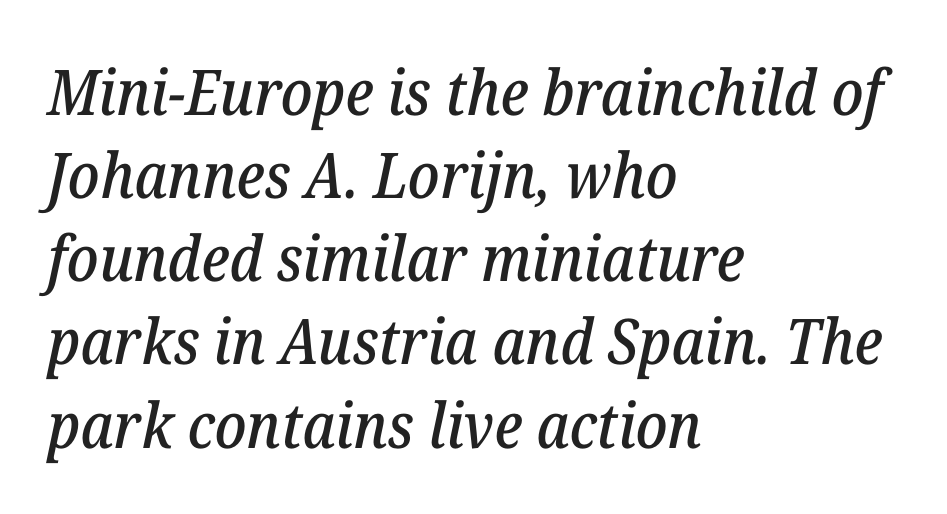
Q: Is the text italic (slanted)? A: Yes, it leans right by about 12 degrees.
Q: Is the typeface a serif or a sans-serif typeface? A: Serif.
Q: Is the text underlined? A: No.
Q: How is the paragraph aligned? A: Left-aligned.
Q: Is the spacing between letters normal or unusually wide? A: Normal.
Q: Is the spacing between lines tight, normal or loose? A: Normal.
Q: Width (condensed, normal, or wide)? A: Normal.
Q: Stroke contrast? A: Low.
Q: x-height? A: Medium.
Q: Monospaced? A: No.
